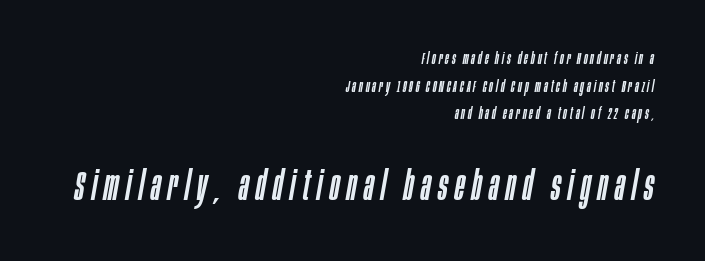
The image shows 41 px condensed type, italic (leaning right); set right-aligned, line spacing 1.73x, not underlined; the second (bottom) block is 2.56x larger; low stroke contrast and a large x-height.
